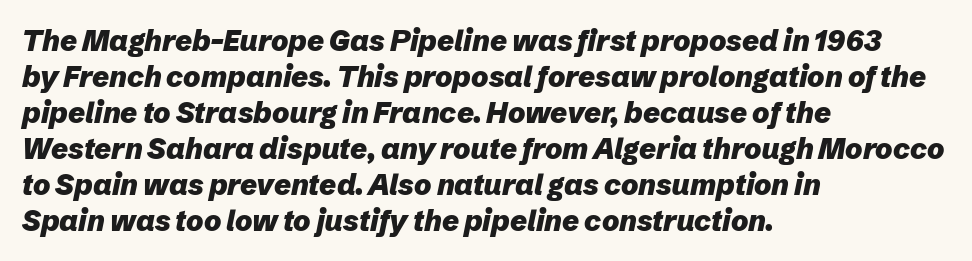
Q: Is the text bold? A: Yes.
Q: Is the text italic (slanted)? A: Yes, it leans right by about 12 degrees.
Q: Is the text underlined? A: No.
Q: How is the paragraph aligned? A: Left-aligned.
Q: Is the spacing between letters normal or unusually wide? A: Normal.
Q: Width (condensed, normal, or wide)? A: Normal.
Q: Stroke contrast? A: Low.
Q: x-height? A: Medium.
Q: Monospaced? A: No.
